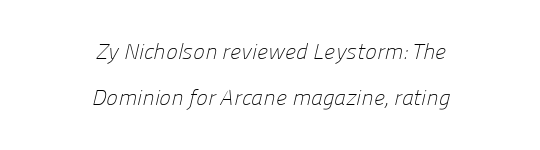
Both edges are ragged and mirror each other, which tells us the setting is centered. You could fit nearly another row in the gap between these rows. Default kerning and tracking; the words read as compact shapes. No word sits above an underline. Weight class: somewhere from thin through regular.
